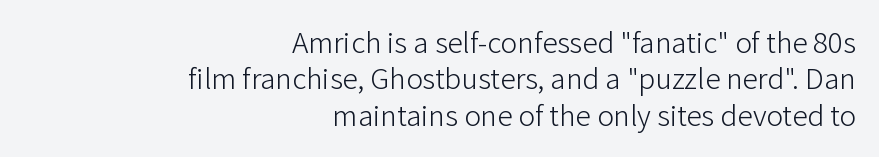
The image shows 31 px light sans-serif type, upright; set right-aligned, line spacing 1.17x, normal letter spacing, not underlined; low stroke contrast and a medium x-height.
